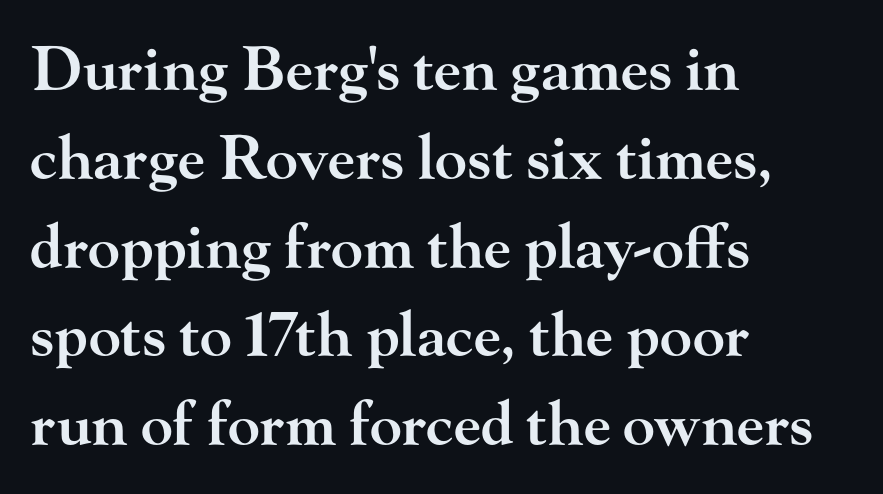
I'd describe the lettering as semibold — firm but not a full bold. Each letter's strokes conclude with small projecting serifs. This sample has the flowing, uneven cadence of proportional lettering. The type sits square on the baseline with zero lean. The passage is arranged the way most books set body copy — flush left.
